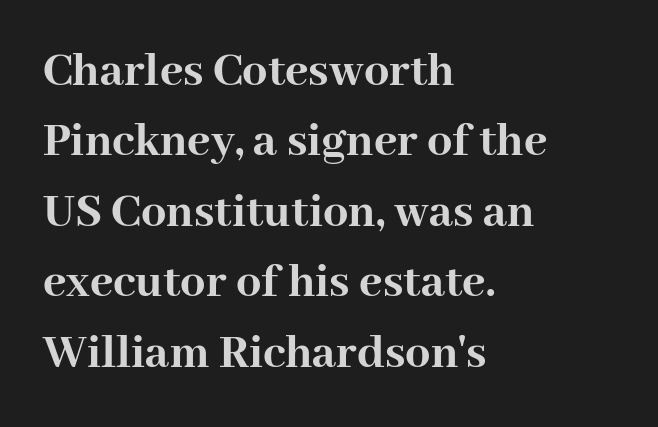
{"serif": "yes", "italic": "no", "bold": "yes", "weight": "semibold", "width": "normal", "stroke_contrast": "high", "x_height": "medium", "monospaced": "no", "underline": "no", "align": "left", "line_spacing": "normal", "line_spacing_ratio": 1.41, "letter_spacing": "normal", "letter_spacing_em": 0.0, "glyph_px": 50}
